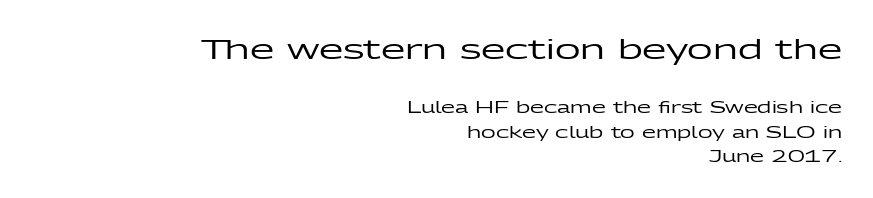
{"serif": "no", "italic": "no", "width": "wide", "stroke_contrast": "low", "x_height": "medium", "monospaced": "no", "underline": "no", "align": "right", "line_spacing": "normal", "line_spacing_ratio": 1.55, "letter_spacing": "normal", "letter_spacing_em": 0.0, "larger_block": "first", "size_ratio": 1.75, "glyph_px": 28}
